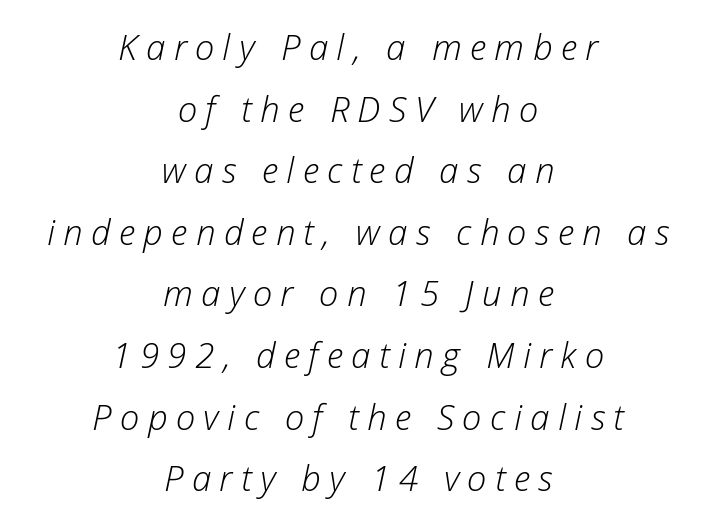
{"italic": "yes", "lean": "right", "slant_degrees": 12, "bold": "no", "weight": "light", "width": "normal", "stroke_contrast": "low", "x_height": "medium", "monospaced": "no", "underline": "no", "align": "center", "line_spacing_ratio": 1.76, "letter_spacing": "wide", "letter_spacing_em": 0.24, "glyph_px": 35}
